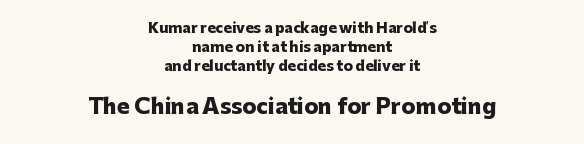
{"italic": "no", "bold": "yes", "underline": "no", "align": "center", "line_spacing": "normal", "line_spacing_ratio": 1.37, "letter_spacing": "normal", "letter_spacing_em": 0.0, "larger_block": "second", "size_ratio": 1.5, "glyph_px": 21}
